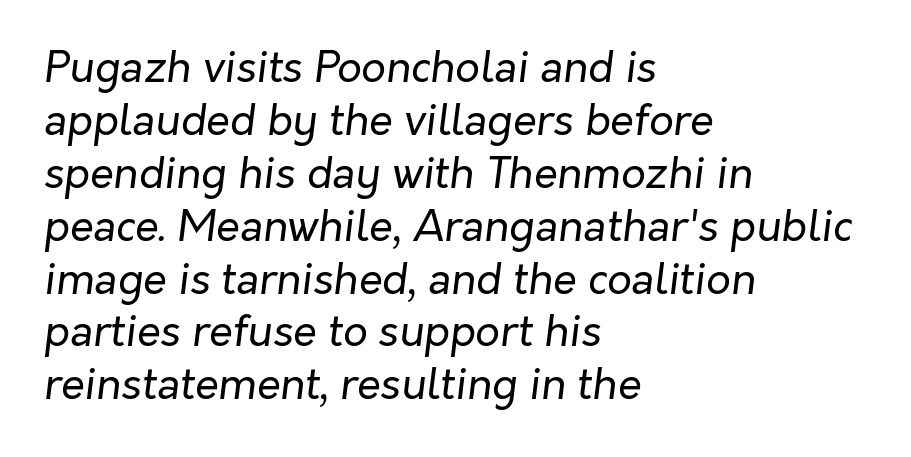
The image shows 43 px regular-weight type, italic (leaning right); set left-aligned, line spacing 1.23x, normal letter spacing, not underlined; low stroke contrast and a medium x-height.
